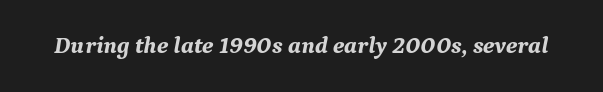
The image shows 24 px bold type, italic (leaning right); set normal letter spacing, not underlined.
